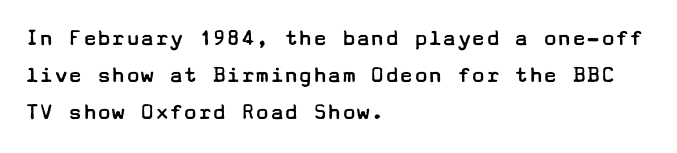
The image shows 24 px text type, upright; set left-aligned, normal line spacing (1.55x), normal letter spacing, not underlined.
